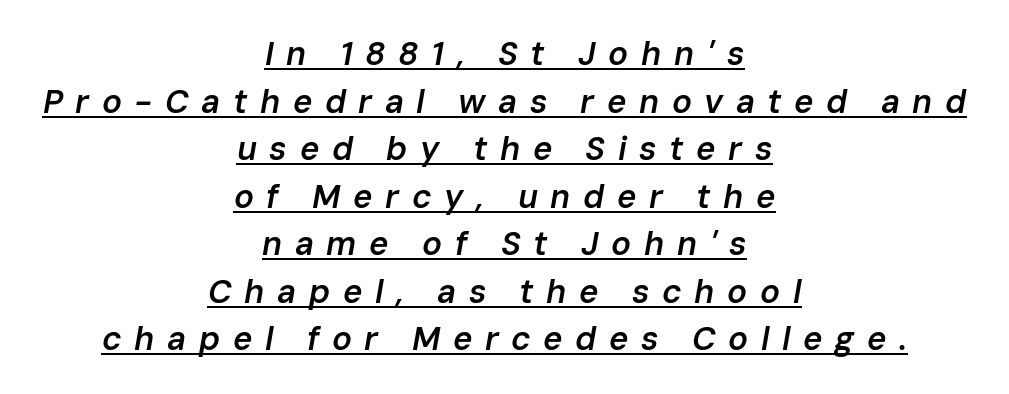
Students, this is semibold: more ink than regular, less than bold. Normally led — the rows are evenly, conventionally spaced. Short and long lines alike share a common midpoint. This is oblique type, the kind used for emphasis or titles. You could not count columns in this text — the font is proportionally spaced.
